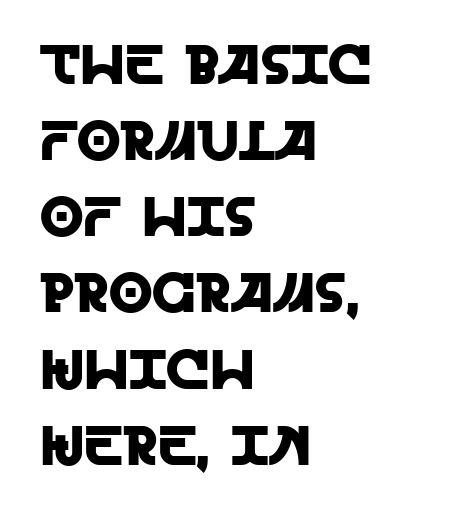
Q: Is the text italic (slanted)? A: No, it is upright.
Q: Is the typeface a serif or a sans-serif typeface? A: Sans-serif.
Q: Is the text underlined? A: No.
Q: How is the paragraph aligned? A: Left-aligned.
Q: Is the spacing between letters normal or unusually wide? A: Normal.
Q: Is the spacing between lines tight, normal or loose? A: Normal.
Q: Width (condensed, normal, or wide)? A: Normal.
Q: x-height? A: Large.
Q: Monospaced? A: No.
